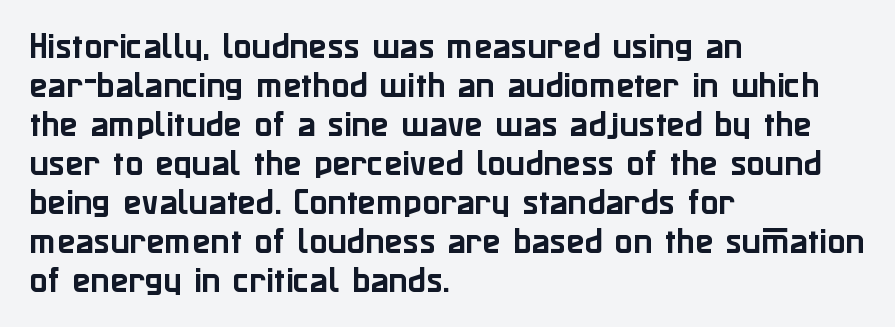
{"serif": "no", "italic": "no", "width": "normal", "stroke_contrast": "low", "x_height": "medium", "monospaced": "no", "underline": "no", "align": "left", "line_spacing": "normal", "line_spacing_ratio": 1.3, "letter_spacing": "normal", "letter_spacing_em": 0.0, "glyph_px": 30}
